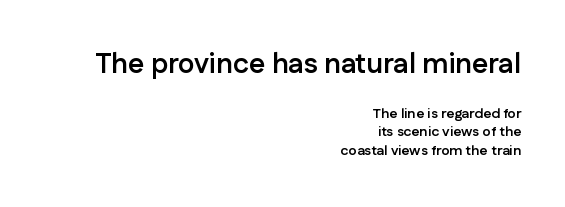
Q: Is the text bold? A: Yes.
Q: Is the text italic (slanted)? A: No, it is upright.
Q: Is the typeface a serif or a sans-serif typeface? A: Sans-serif.
Q: Is the text underlined? A: No.
Q: How is the paragraph aligned? A: Right-aligned.
Q: Is the spacing between letters normal or unusually wide? A: Normal.
Q: Is the spacing between lines tight, normal or loose? A: Normal.
Q: Which block of text is set in a larger size, the first (top) or the second (bottom)? A: The first (top) one.
Q: Width (condensed, normal, or wide)? A: Normal.
Q: Stroke contrast? A: Low.
Q: x-height? A: Medium.
Q: Monospaced? A: No.
